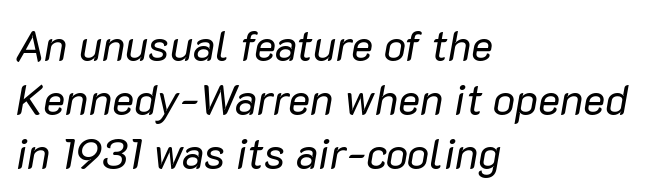
{"italic": "yes", "lean": "right", "slant_degrees": 10, "bold": "no", "weight": "regular", "width": "normal", "stroke_contrast": "low", "x_height": "medium", "monospaced": "no", "underline": "no", "align": "left", "line_spacing": "normal", "line_spacing_ratio": 1.28, "letter_spacing": "normal", "letter_spacing_em": 0.0, "glyph_px": 42}
